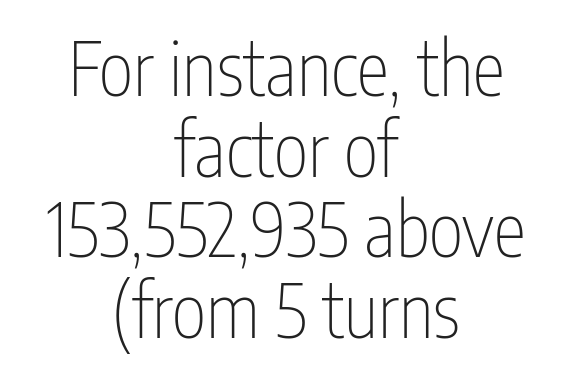
The strip under each line holds only bare page. Serif or sans? Sans — the stroke terminals are bare. These lines were composed using upright roman letters. The weight tops out at a normal text grade. Horizontal bands of white between lines are thin slivers. Visually the block forms a symmetrical silhouette, jagged on both flanks.
